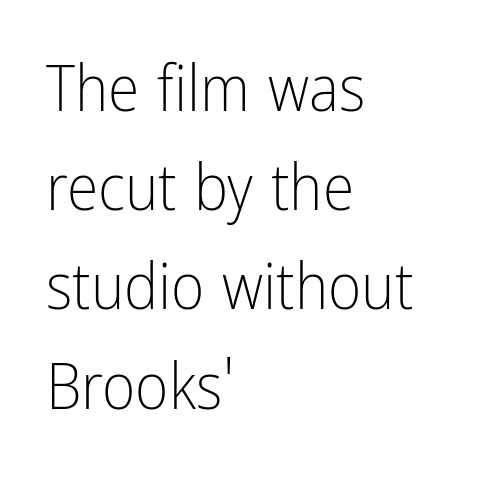
{"serif": "no", "italic": "no", "bold": "no", "weight": "light", "width": "condensed", "stroke_contrast": "low", "x_height": "medium", "monospaced": "no", "underline": "no", "align": "left", "line_spacing": "normal", "line_spacing_ratio": 1.55, "letter_spacing": "normal", "letter_spacing_em": 0.0, "glyph_px": 64}
